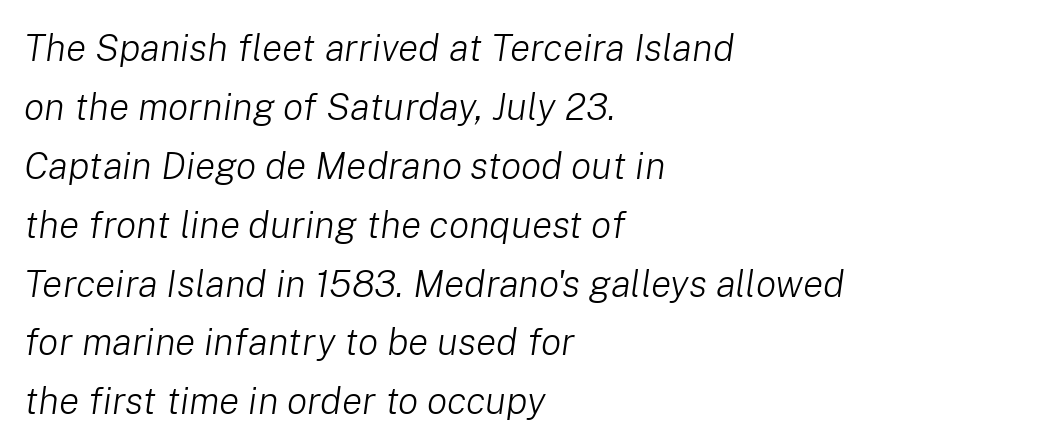
{"italic": "yes", "lean": "right", "slant_degrees": 8, "bold": "no", "weight": "light", "width": "normal", "stroke_contrast": "low", "x_height": "medium", "monospaced": "no", "underline": "no", "align": "left", "line_spacing": "normal", "line_spacing_ratio": 1.55, "letter_spacing": "normal", "letter_spacing_em": 0.0, "glyph_px": 38}
